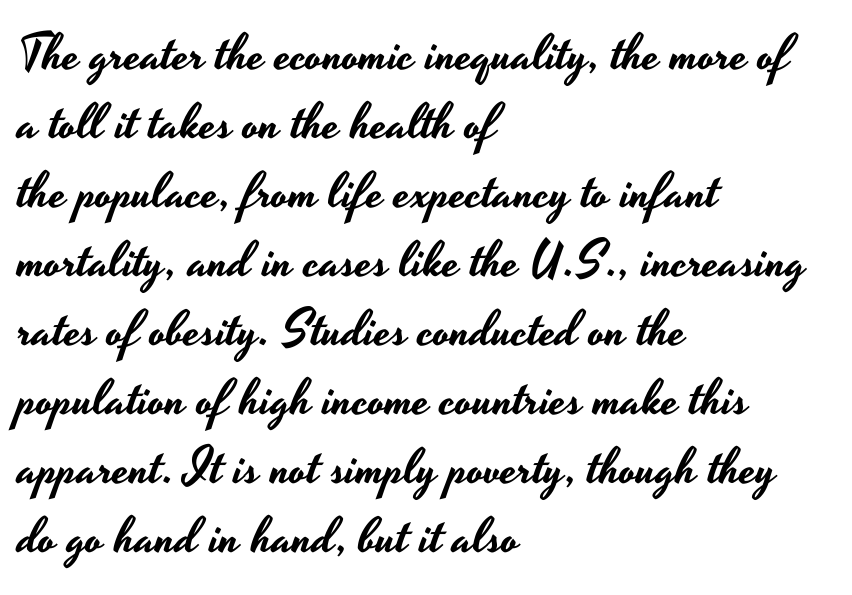
{"serif": "no", "width": "wide", "stroke_contrast": "low", "x_height": "small", "monospaced": "no", "underline": "no", "align": "left", "line_spacing": "normal", "line_spacing_ratio": 1.38, "letter_spacing": "normal", "letter_spacing_em": 0.0, "glyph_px": 50}
